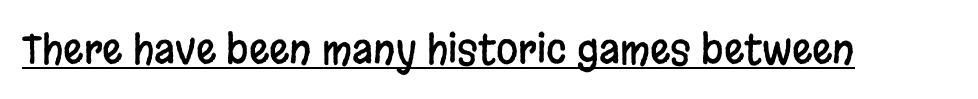
{"serif": "no", "italic": "no", "width": "condensed", "stroke_contrast": "low", "x_height": "large", "monospaced": "no", "underline": "yes", "letter_spacing": "normal", "letter_spacing_em": 0.0, "glyph_px": 40}
